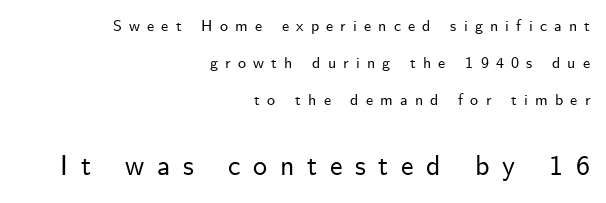
The image shows 28 px sans-serif type, upright; set right-aligned, loose line spacing (2.31x), unusually wide letter spacing (+0.45 em), not underlined; the second (bottom) block is 1.75x larger; low stroke contrast and a small x-height.
